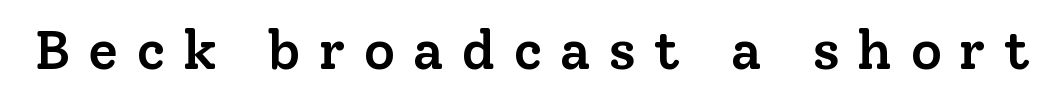
Q: Is the text bold? A: Semi-bold.
Q: Is the text italic (slanted)? A: No, it is upright.
Q: Is the typeface a serif or a sans-serif typeface? A: Serif.
Q: Is the text underlined? A: No.
Q: Is the spacing between letters normal or unusually wide? A: Unusually wide.
Q: Width (condensed, normal, or wide)? A: Normal.
Q: Stroke contrast? A: Low.
Q: x-height? A: Medium.
Q: Monospaced? A: No.
